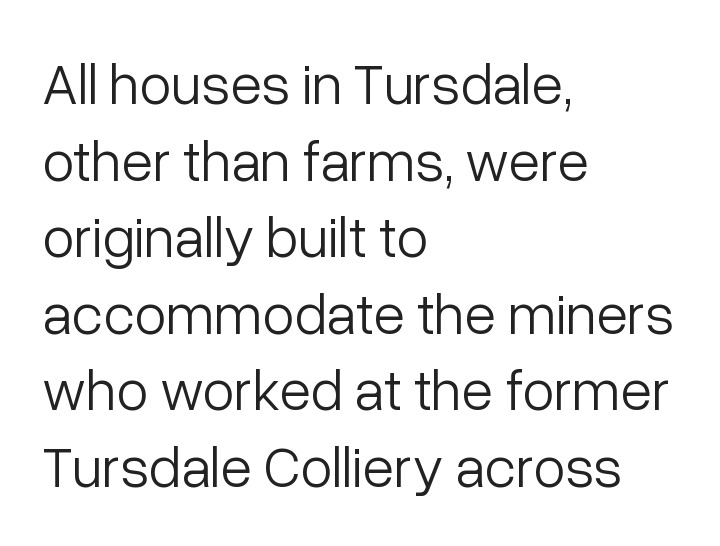
Q: Is the text bold? A: No.
Q: Is the text italic (slanted)? A: No, it is upright.
Q: Is the typeface a serif or a sans-serif typeface? A: Sans-serif.
Q: Is the text underlined? A: No.
Q: How is the paragraph aligned? A: Left-aligned.
Q: Is the spacing between letters normal or unusually wide? A: Normal.
Q: Is the spacing between lines tight, normal or loose? A: Normal.
Q: Width (condensed, normal, or wide)? A: Normal.
Q: Stroke contrast? A: Low.
Q: x-height? A: Medium.
Q: Monospaced? A: No.
